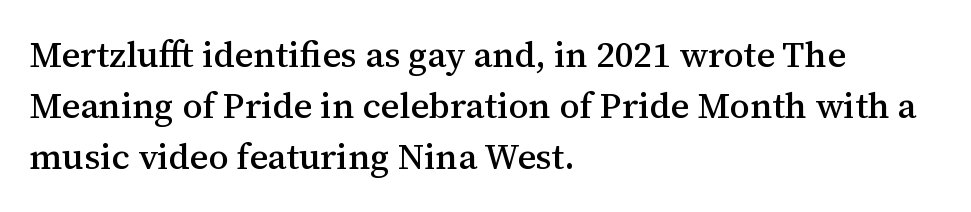
{"serif": "yes", "italic": "no", "width": "normal", "stroke_contrast": "medium", "x_height": "medium", "monospaced": "no", "underline": "no", "align": "left", "line_spacing": "normal", "line_spacing_ratio": 1.42, "letter_spacing": "normal", "letter_spacing_em": 0.0, "glyph_px": 36}
